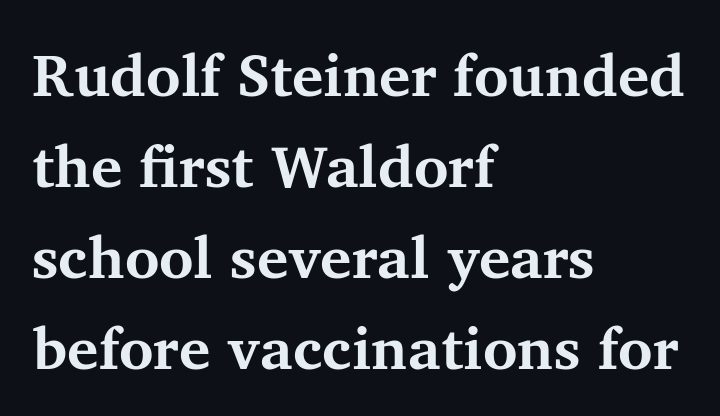
Here the designer chose a conventional face with non-uniform glyph widths. The foot of each line stays bare and open. Standard letterfit; no display-style spreading of the glyphs. Is the block centered? No — it sits flush against the left margin.
